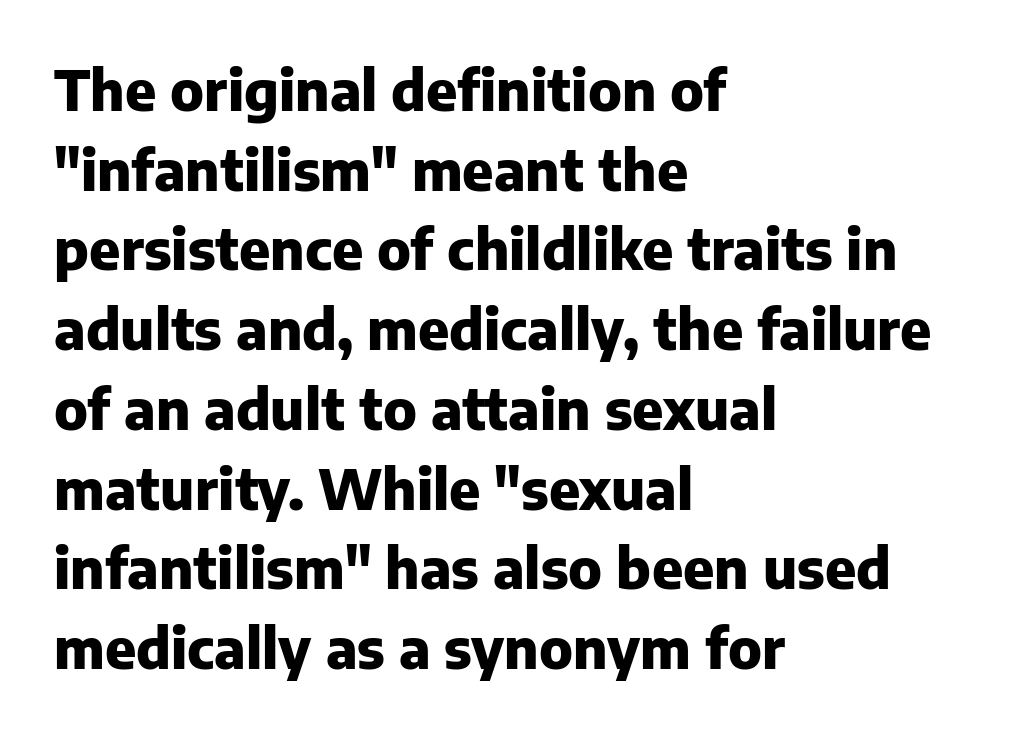
{"serif": "no", "italic": "no", "bold": "yes", "weight": "heavy", "width": "normal", "stroke_contrast": "low", "x_height": "medium", "monospaced": "no", "underline": "no", "align": "left", "line_spacing": "normal", "line_spacing_ratio": 1.45, "letter_spacing": "normal", "letter_spacing_em": 0.0, "glyph_px": 55}
